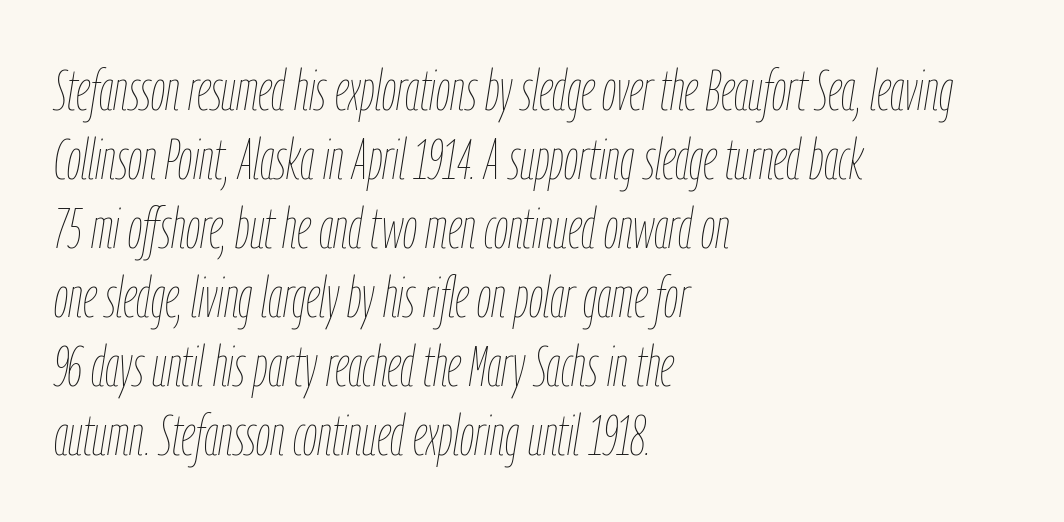
The image shows 57 px thin, condensed type, italic (leaning right); set left-aligned, line spacing 1.21x, normal letter spacing, not underlined; low stroke contrast and a medium x-height.
